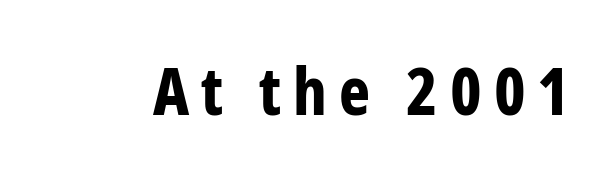
This sample uses a sans-serif face. Caption: bold face, heavy strokes. The passage shown is typed in a proportional face where columns would drift. The strip under each line holds only bare page. Unlike italic type, these characters show no tilt at all.
